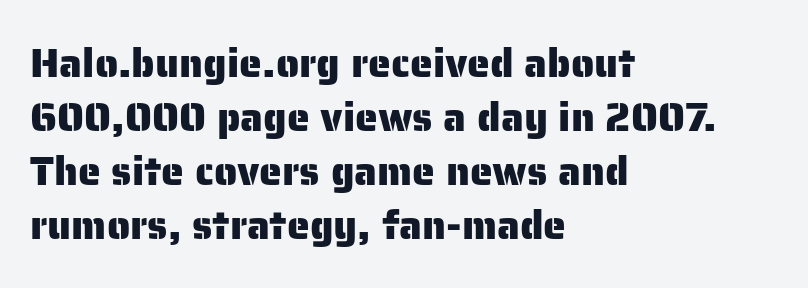
The characters display no serif detailing; their extremities are plain. These lines are rendered in a variable-pitch font. Interline gaps are of average width in this sample. Italic? Not at all — the glyphs are vertical.
